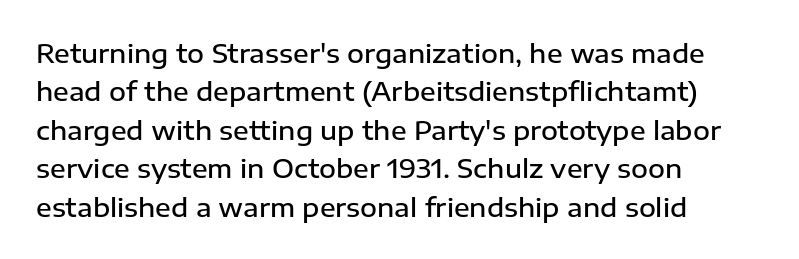
{"italic": "no", "bold": "semi", "underline": "no", "align": "left", "line_spacing": "normal", "line_spacing_ratio": 1.48, "letter_spacing": "normal", "letter_spacing_em": 0.0, "glyph_px": 26}
